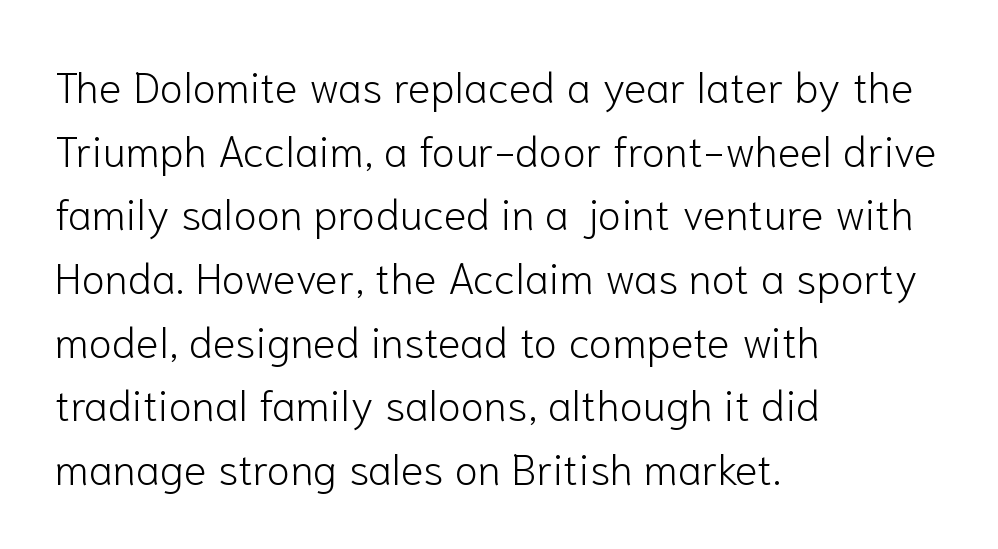
Q: Is the text bold? A: No.
Q: Is the text italic (slanted)? A: No, it is upright.
Q: Is the typeface a serif or a sans-serif typeface? A: Sans-serif.
Q: Is the text underlined? A: No.
Q: How is the paragraph aligned? A: Left-aligned.
Q: Is the spacing between letters normal or unusually wide? A: Normal.
Q: Is the spacing between lines tight, normal or loose? A: Normal.
Q: Width (condensed, normal, or wide)? A: Normal.
Q: Stroke contrast? A: Low.
Q: x-height? A: Medium.
Q: Monospaced? A: No.
